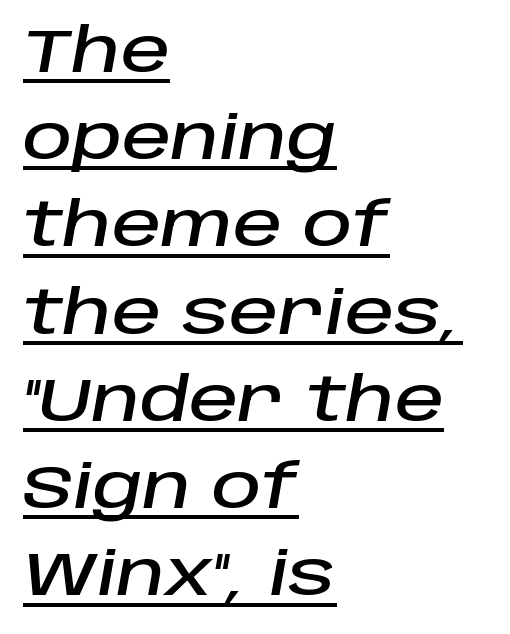
Q: Is the text italic (slanted)? A: Yes, it leans right by about 10 degrees.
Q: Is the text underlined? A: Yes.
Q: How is the paragraph aligned? A: Left-aligned.
Q: Is the spacing between letters normal or unusually wide? A: Normal.
Q: Is the spacing between lines tight, normal or loose? A: Normal.
Q: Width (condensed, normal, or wide)? A: Normal.
Q: Stroke contrast? A: Low.
Q: x-height? A: Large.
Q: Monospaced? A: No.
